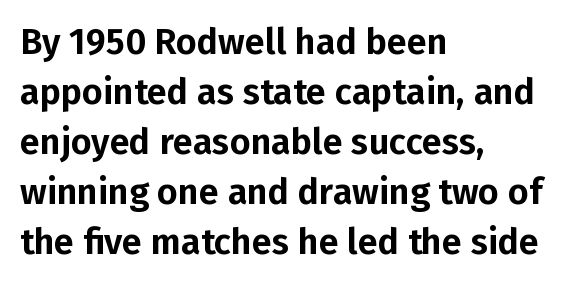
The image shows 36 px sans-serif type, upright; set left-aligned, normal line spacing (1.39x), normal letter spacing, not underlined; low stroke contrast and a medium x-height.
